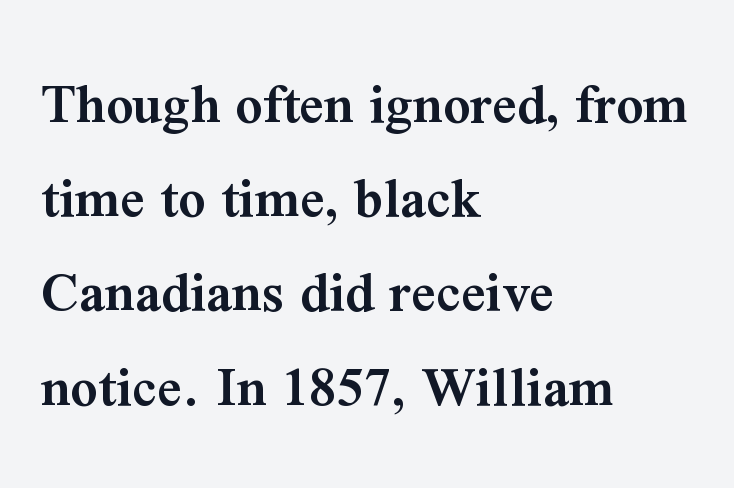
One-word summary of the alignment: left. Does the weight exceed regular? Yes, but only to semibold. The foot of each line stays bare and open. No italicization has been applied; the sample stays upright. The type is set solid horizontally, with unmodified tracking.
